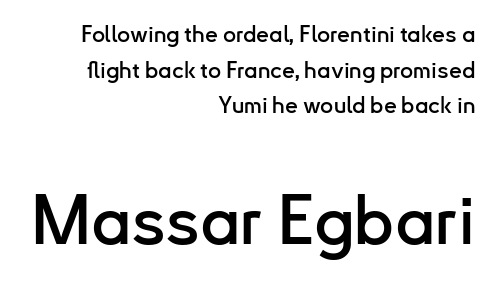
The image shows 69 px sans-serif type, upright; set right-aligned, normal line spacing (1.55x), normal letter spacing, not underlined; the second (bottom) block is 3.0x larger; low stroke contrast and a small x-height.
